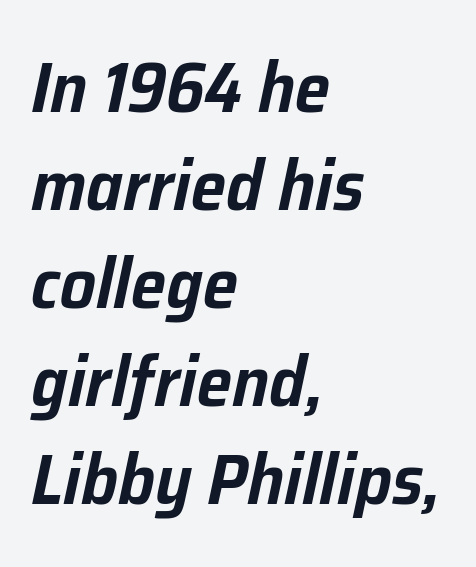
Q: Is the text italic (slanted)? A: Yes, it leans right by about 12 degrees.
Q: Is the text underlined? A: No.
Q: How is the paragraph aligned? A: Left-aligned.
Q: Is the spacing between letters normal or unusually wide? A: Normal.
Q: Is the spacing between lines tight, normal or loose? A: Normal.
Q: Width (condensed, normal, or wide)? A: Normal.
Q: Stroke contrast? A: Low.
Q: x-height? A: Medium.
Q: Monospaced? A: No.
